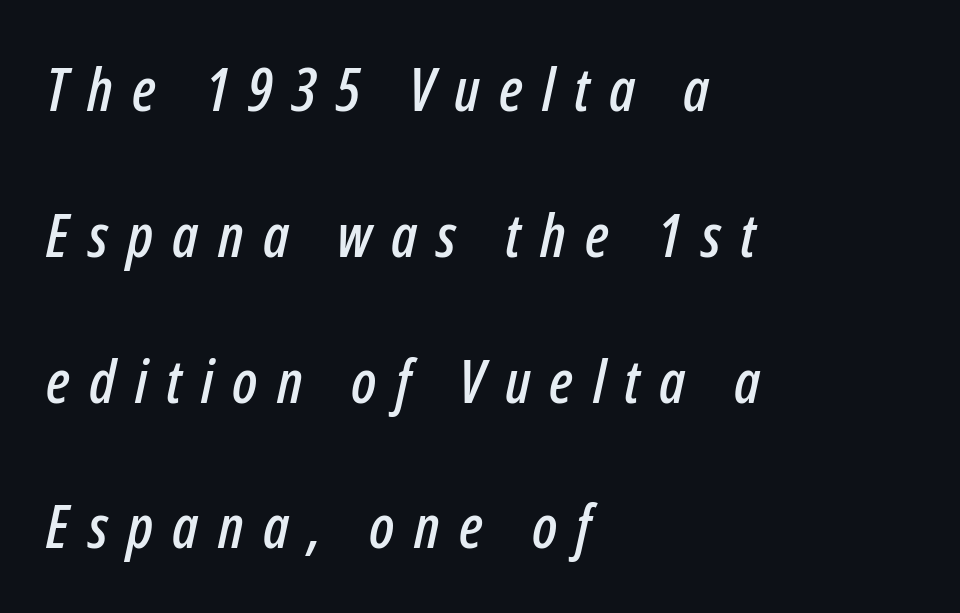
Caption: expanded tracking, letters set apart. Reading down the block, your eye returns to a fixed left position each line. A typesetter would call this proportional, since set widths differ per character. A bare baseline throughout the passage. Interline gaps are noticeably wide in this sample. Compared with ordinary roman type, these characters are visibly tilted.
